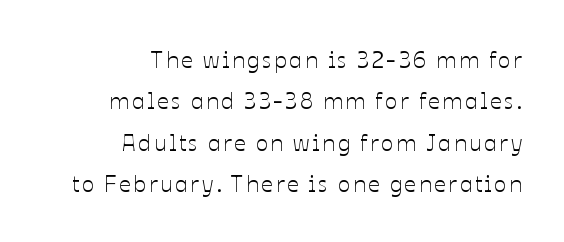
The image shows 23 px text type, upright; set right-aligned, line spacing 1.8x, not underlined.
